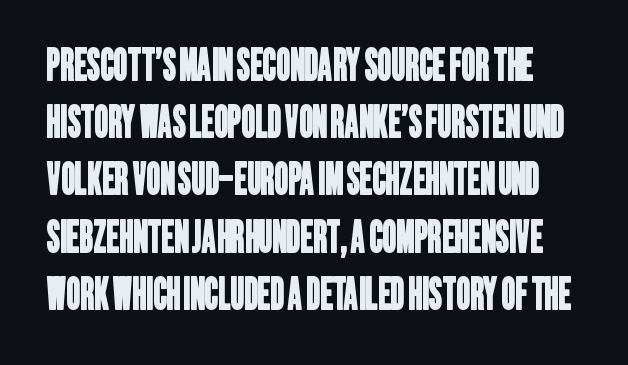
Q: Is the typeface a serif or a sans-serif typeface? A: Sans-serif.
Q: Is the text underlined? A: No.
Q: Is the spacing between letters normal or unusually wide? A: Normal.
Q: Is the spacing between lines tight, normal or loose? A: Normal.
Q: Width (condensed, normal, or wide)? A: Condensed.
Q: Stroke contrast? A: Low.
Q: x-height? A: Large.
Q: Monospaced? A: No.
